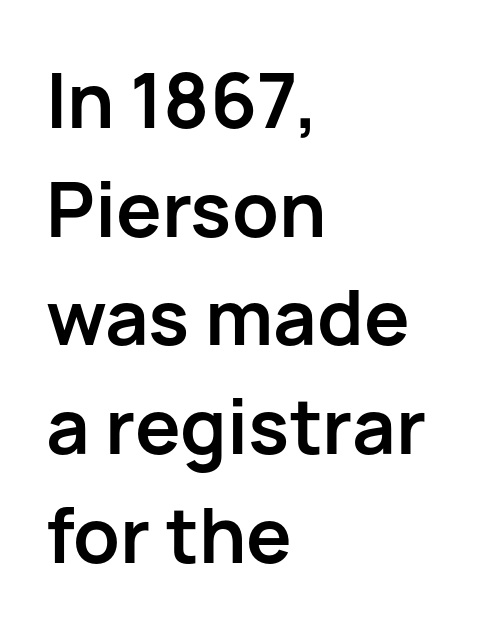
The image shows 76 px semibold sans-serif type, upright; set left-aligned, normal line spacing (1.43x), normal letter spacing, not underlined; low stroke contrast and a medium x-height.
